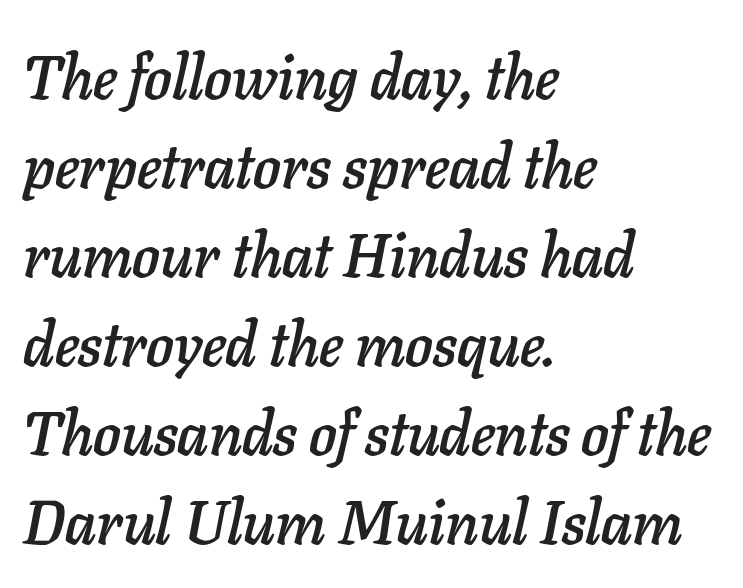
{"italic": "yes", "lean": "right", "slant_degrees": 11, "width": "normal", "stroke_contrast": "low", "x_height": "medium", "monospaced": "no", "underline": "no", "align": "left", "line_spacing": "normal", "line_spacing_ratio": 1.46, "letter_spacing": "normal", "letter_spacing_em": 0.0, "glyph_px": 61}
